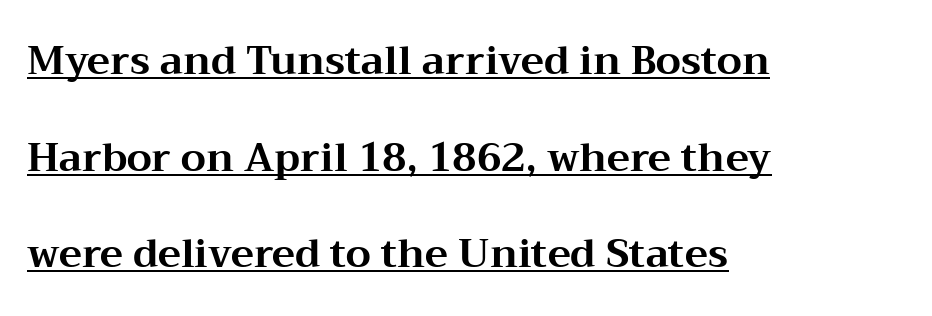
The horizontal fit of the characters is conventional and even. Heft: maximum for text — a bold. When letters stand straight like this, we call the style roman or upright. Which margin do the lines hug? The left one — the right edge is uneven.
